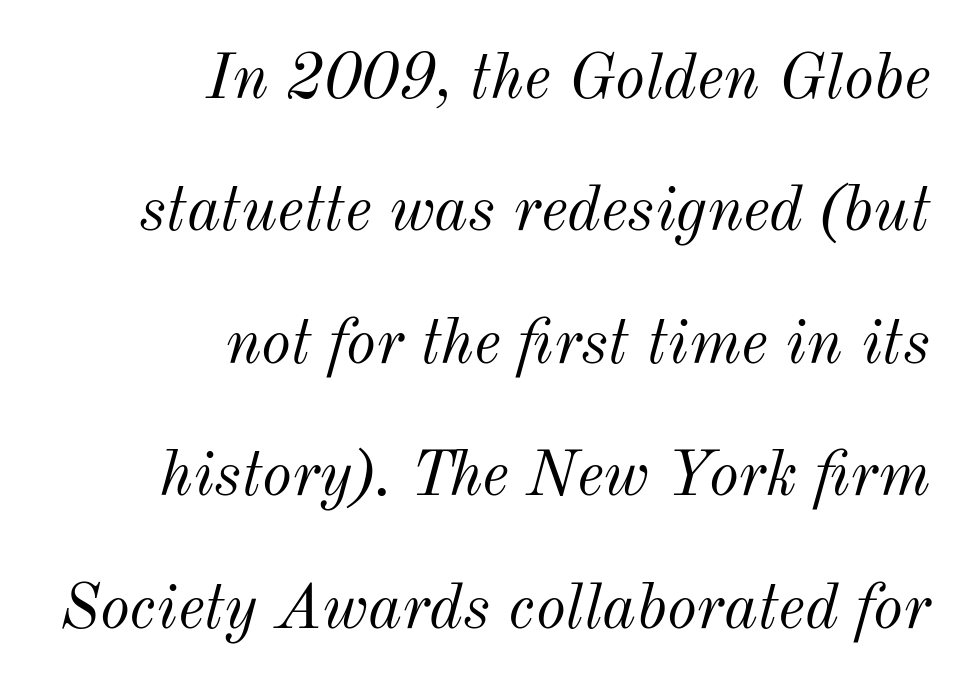
Q: Is the text bold? A: No.
Q: Is the text italic (slanted)? A: Yes, it leans right by about 12 degrees.
Q: Is the text underlined? A: No.
Q: How is the paragraph aligned? A: Right-aligned.
Q: Is the spacing between letters normal or unusually wide? A: Normal.
Q: Is the spacing between lines tight, normal or loose? A: Loose.
Q: Width (condensed, normal, or wide)? A: Normal.
Q: Stroke contrast? A: Medium.
Q: x-height? A: Small.
Q: Monospaced? A: No.
